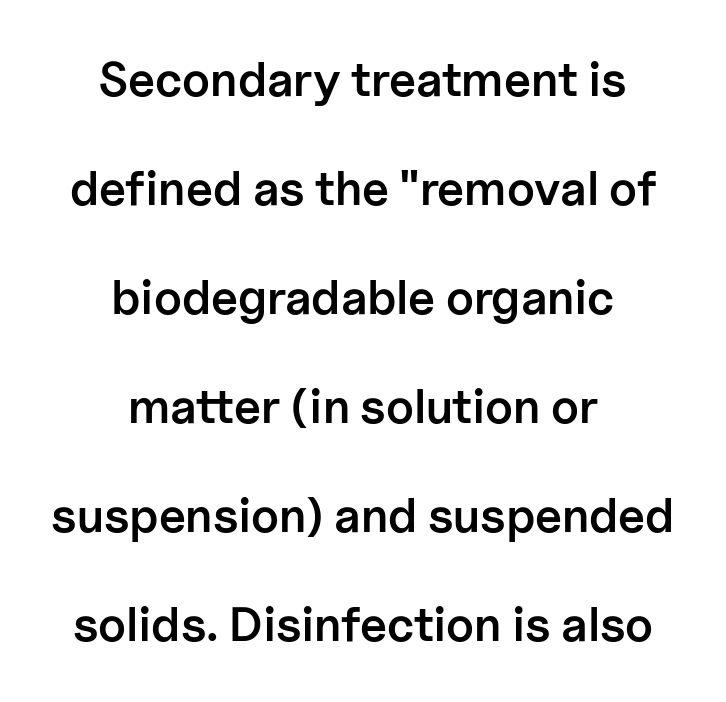
Q: Is the text bold? A: Semi-bold.
Q: Is the text italic (slanted)? A: No, it is upright.
Q: Is the typeface a serif or a sans-serif typeface? A: Sans-serif.
Q: Is the text underlined? A: No.
Q: How is the paragraph aligned? A: Centered.
Q: Is the spacing between letters normal or unusually wide? A: Normal.
Q: Is the spacing between lines tight, normal or loose? A: Loose.
Q: Width (condensed, normal, or wide)? A: Normal.
Q: Stroke contrast? A: Low.
Q: x-height? A: Medium.
Q: Monospaced? A: No.
